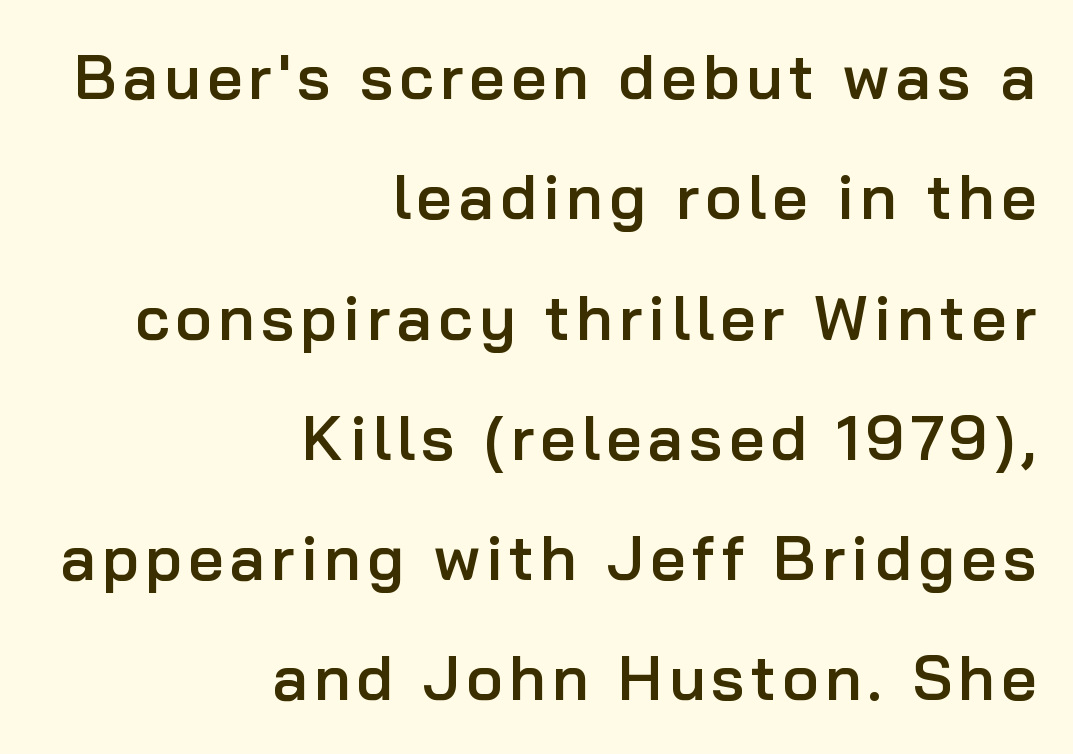
The image shows 62 px semibold sans-serif type, upright; set right-aligned, loose line spacing (1.94x), not underlined; low stroke contrast and a medium x-height.
